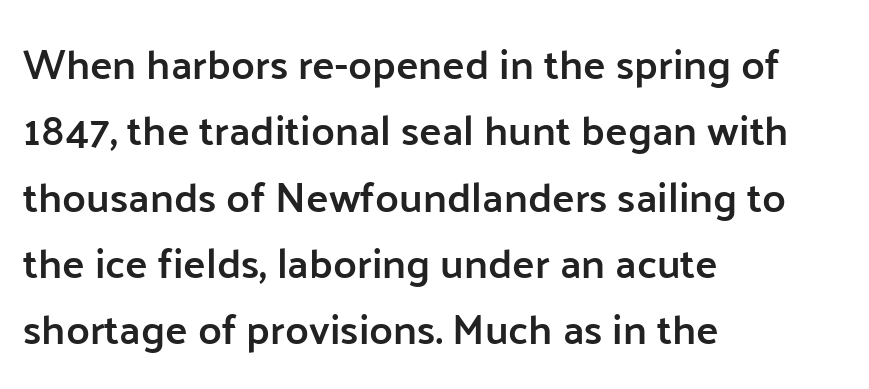
{"serif": "no", "italic": "no", "bold": "semi", "weight": "semibold", "width": "normal", "stroke_contrast": "low", "x_height": "medium", "monospaced": "no", "underline": "no", "align": "left", "line_spacing": "normal", "line_spacing_ratio": 1.58, "letter_spacing": "normal", "letter_spacing_em": 0.0, "glyph_px": 42}
